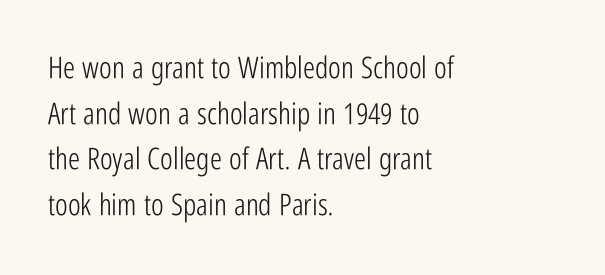
Q: Is the text bold? A: No.
Q: Is the text italic (slanted)? A: No, it is upright.
Q: Is the typeface a serif or a sans-serif typeface? A: Sans-serif.
Q: Is the text underlined? A: No.
Q: How is the paragraph aligned? A: Left-aligned.
Q: Is the spacing between letters normal or unusually wide? A: Normal.
Q: Is the spacing between lines tight, normal or loose? A: Normal.
Q: Width (condensed, normal, or wide)? A: Condensed.
Q: Stroke contrast? A: Low.
Q: x-height? A: Medium.
Q: Monospaced? A: No.
